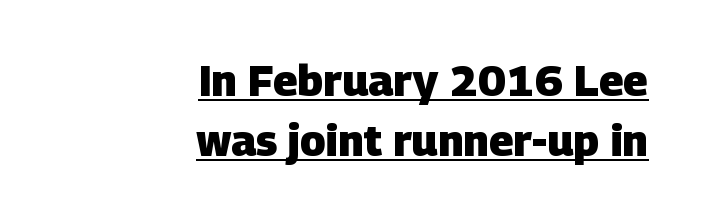
Does the type have serifs? No, each stem ends abruptly. The rendering uses a moderate line-height, typical for paragraphs. Tracking here is standard; glyphs follow each other at the usual distance. The letters advance in unequal steps, a hallmark of proportional type. The face used here appears with an underline applied. How heavy is the stroke? Heavy — this is a bold.
